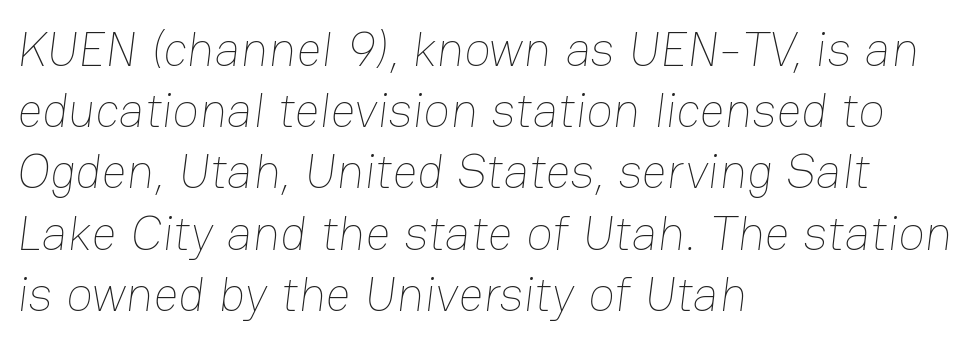
{"bold": "no", "weight": "thin", "width": "normal", "stroke_contrast": "low", "x_height": "medium", "monospaced": "no", "underline": "no", "align": "left", "line_spacing": "normal", "line_spacing_ratio": 1.25, "letter_spacing": "normal", "letter_spacing_em": 0.0, "glyph_px": 49}
